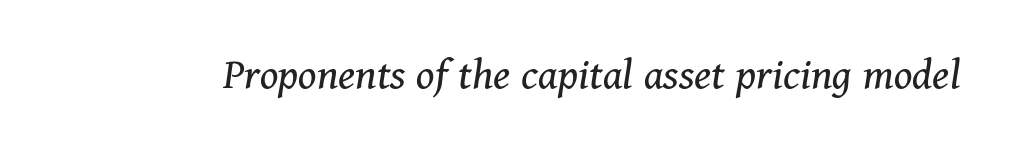
Compared with typical body copy, the letter spacing here is the same. Characters are canted at an angle relative to the baseline's perpendicular. Check the space under the baseline: it is left empty. A typesetter would call this proportional, since set widths differ per character. I'd call this a serif setting — the letters wear small feet. The strokes are not fattened; the text isn't bold.
